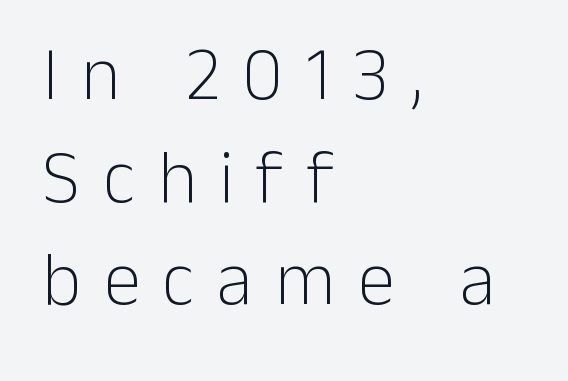
Q: Is the text bold? A: No.
Q: Is the text italic (slanted)? A: No, it is upright.
Q: Is the typeface a serif or a sans-serif typeface? A: Sans-serif.
Q: Is the text underlined? A: No.
Q: How is the paragraph aligned? A: Left-aligned.
Q: Is the spacing between letters normal or unusually wide? A: Unusually wide.
Q: Is the spacing between lines tight, normal or loose? A: Normal.
Q: Width (condensed, normal, or wide)? A: Normal.
Q: Stroke contrast? A: Low.
Q: x-height? A: Medium.
Q: Monospaced? A: No.
